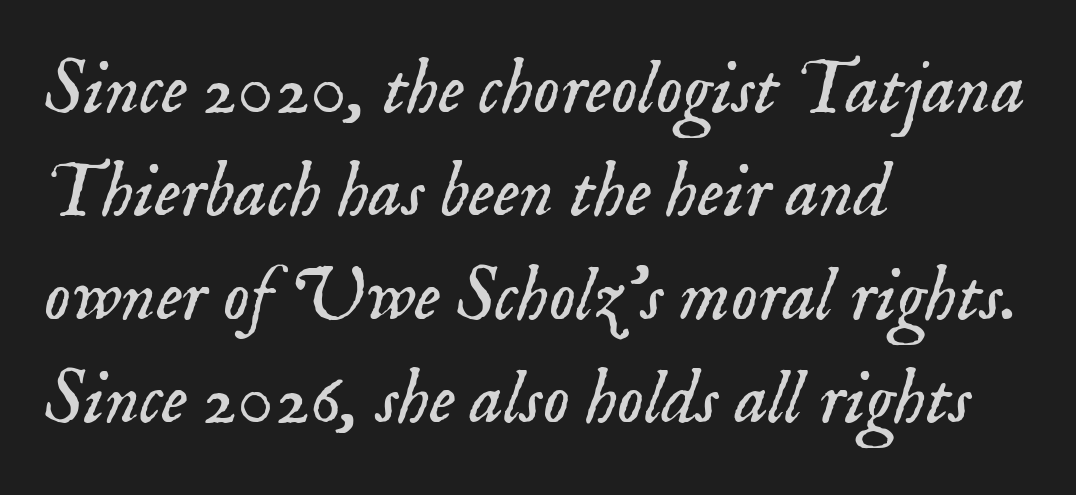
The image shows 75 px light serif type, italic (leaning right); set left-aligned, normal line spacing (1.38x), normal letter spacing, not underlined; low stroke contrast and a small x-height.
